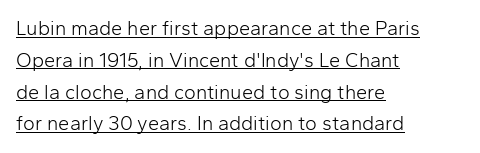
Q: Is the text bold? A: No.
Q: Is the text italic (slanted)? A: No, it is upright.
Q: Is the text underlined? A: Yes.
Q: How is the paragraph aligned? A: Left-aligned.
Q: Is the spacing between letters normal or unusually wide? A: Normal.
Q: Is the spacing between lines tight, normal or loose? A: Normal.
